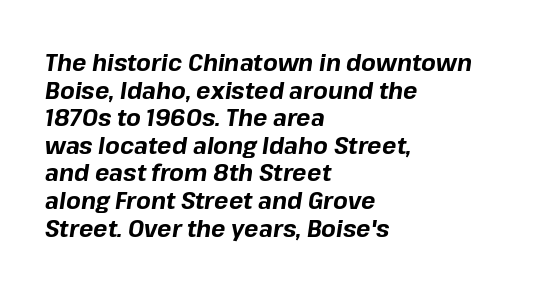
The image shows 24 px bold type, italic (leaning right); set left-aligned, tight line spacing (1.15x), normal letter spacing, not underlined.
